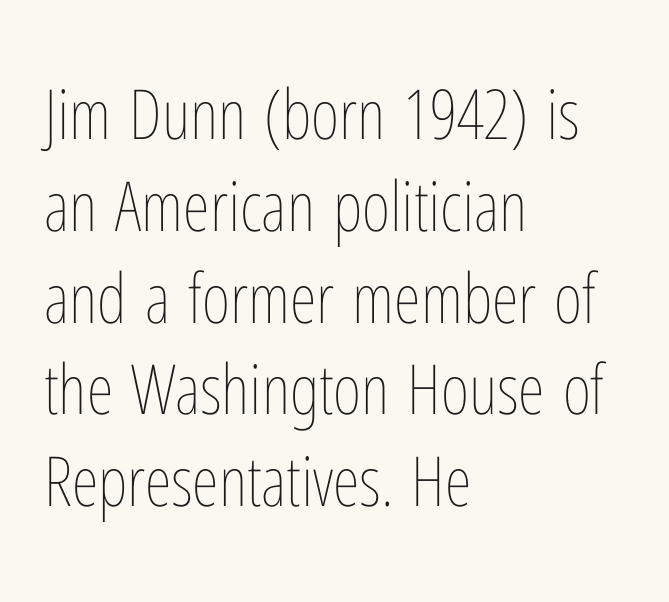
The image shows 69 px thin, condensed type, upright; set left-aligned, normal line spacing (1.33x), normal letter spacing, not underlined; low stroke contrast and a medium x-height.
